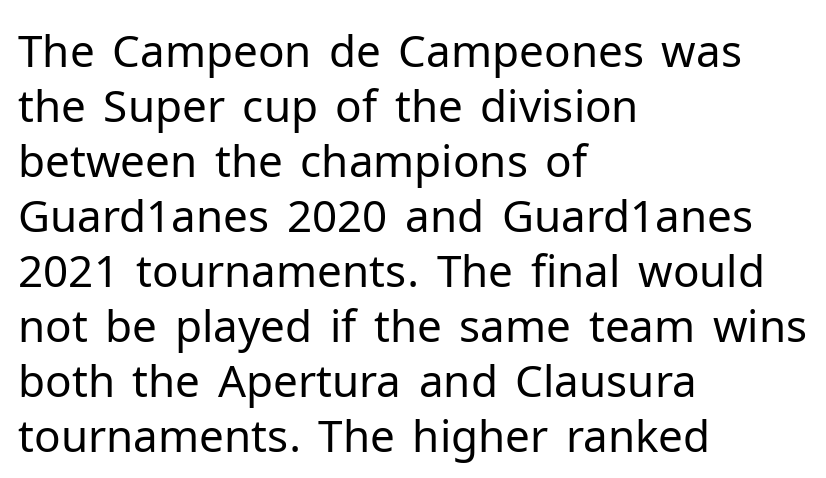
The image shows 44 px regular-weight sans-serif type, upright; set left-aligned, normal line spacing (1.25x), normal letter spacing, not underlined; low stroke contrast and a medium x-height.
